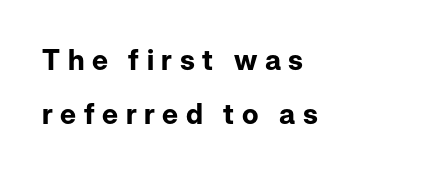
The image shows 28 px bold sans-serif type, upright; set left-aligned, loose line spacing (1.93x), unusually wide letter spacing (+0.27 em), not underlined; low stroke contrast and a medium x-height.
